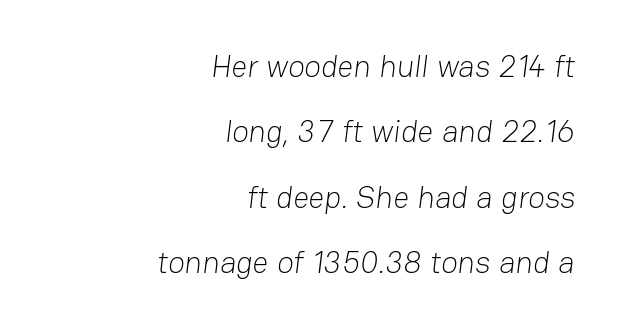
The image shows 31 px light sans-serif type; set right-aligned, loose line spacing (2.11x), normal letter spacing, not underlined; low stroke contrast and a medium x-height.
